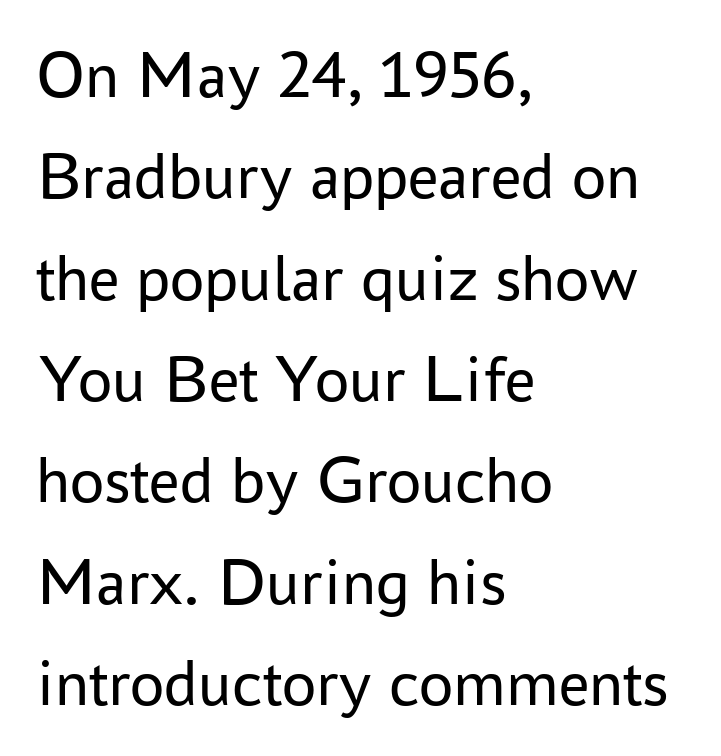
Q: Is the text bold? A: No.
Q: Is the text italic (slanted)? A: No, it is upright.
Q: Is the typeface a serif or a sans-serif typeface? A: Sans-serif.
Q: Is the text underlined? A: No.
Q: How is the paragraph aligned? A: Left-aligned.
Q: Is the spacing between letters normal or unusually wide? A: Normal.
Q: Is the spacing between lines tight, normal or loose? A: Normal.
Q: Width (condensed, normal, or wide)? A: Normal.
Q: Stroke contrast? A: Low.
Q: x-height? A: Medium.
Q: Monospaced? A: No.
